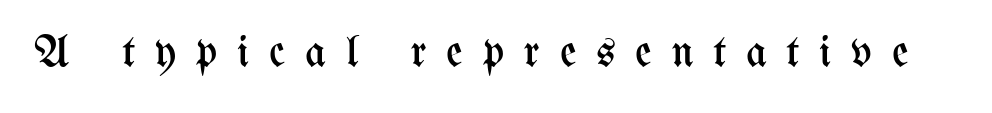
{"italic": "no", "bold": "no", "weight": "regular", "width": "condensed", "stroke_contrast": "medium", "x_height": "medium", "monospaced": "no", "underline": "no", "letter_spacing": "wide", "letter_spacing_em": 0.44, "glyph_px": 45}
